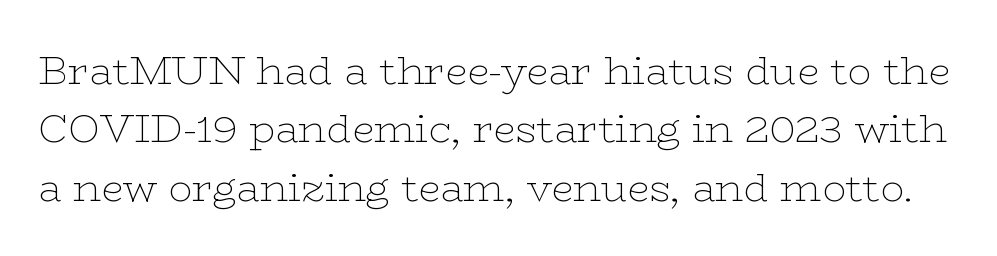
Q: Is the text bold? A: No.
Q: Is the text italic (slanted)? A: No, it is upright.
Q: Is the typeface a serif or a sans-serif typeface? A: Serif.
Q: Is the text underlined? A: No.
Q: Is the spacing between letters normal or unusually wide? A: Normal.
Q: Is the spacing between lines tight, normal or loose? A: Normal.
Q: Width (condensed, normal, or wide)? A: Wide.
Q: Stroke contrast? A: Low.
Q: x-height? A: Medium.
Q: Monospaced? A: No.
